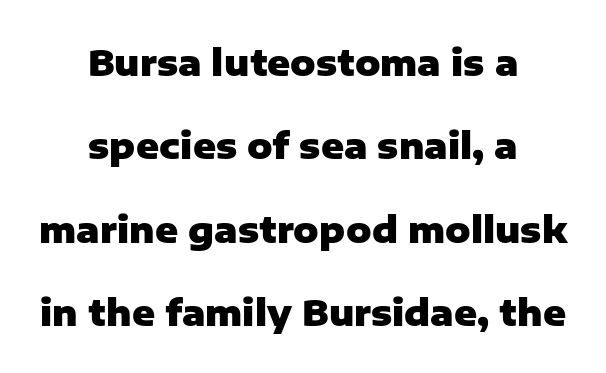
Q: Is the text bold? A: Yes.
Q: Is the text italic (slanted)? A: No, it is upright.
Q: Is the typeface a serif or a sans-serif typeface? A: Sans-serif.
Q: Is the text underlined? A: No.
Q: How is the paragraph aligned? A: Centered.
Q: Is the spacing between letters normal or unusually wide? A: Normal.
Q: Is the spacing between lines tight, normal or loose? A: Loose.
Q: Width (condensed, normal, or wide)? A: Normal.
Q: Stroke contrast? A: Low.
Q: x-height? A: Medium.
Q: Monospaced? A: No.
